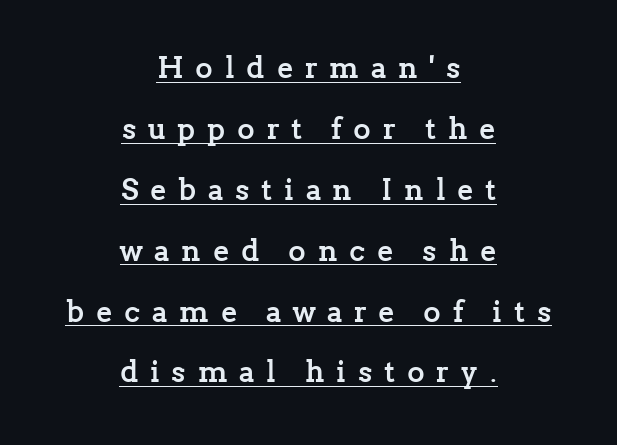
The passage shown is typed in a proportional face where columns would drift. Where is the straight margin? There isn't one; the lines are centered. These lines carry a lot of weight — the face is fully bold. Beneath each row of characters lies a ruled line.
